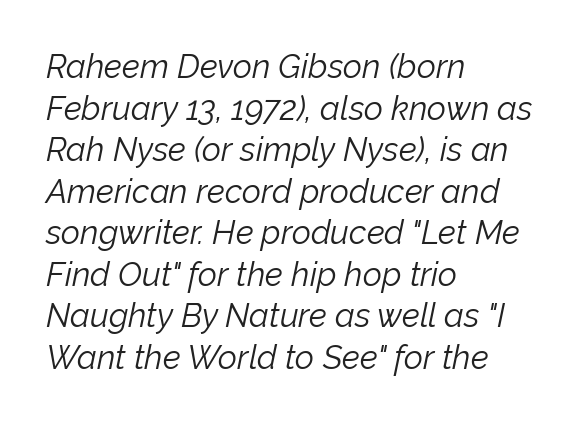
The image shows 33 px light type, italic (leaning right); set left-aligned, normal line spacing (1.26x), normal letter spacing, not underlined; low stroke contrast and a medium x-height.
